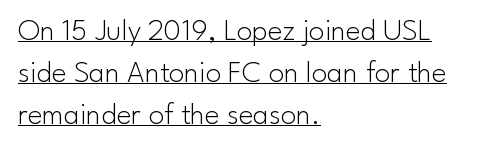
Q: Is the text bold? A: No.
Q: Is the text italic (slanted)? A: No, it is upright.
Q: Is the typeface a serif or a sans-serif typeface? A: Sans-serif.
Q: Is the text underlined? A: Yes.
Q: How is the paragraph aligned? A: Left-aligned.
Q: Is the spacing between letters normal or unusually wide? A: Normal.
Q: Is the spacing between lines tight, normal or loose? A: Normal.
Q: Width (condensed, normal, or wide)? A: Normal.
Q: Stroke contrast? A: Low.
Q: x-height? A: Small.
Q: Monospaced? A: No.
